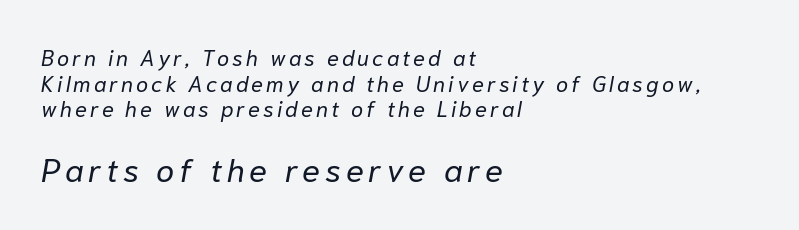
Q: Is the text bold? A: No.
Q: Is the text italic (slanted)? A: Yes, it leans right by about 10 degrees.
Q: Is the text underlined? A: No.
Q: How is the paragraph aligned? A: Left-aligned.
Q: Which block of text is set in a larger size, the first (top) or the second (bottom)? A: The second (bottom) one.
Q: Width (condensed, normal, or wide)? A: Normal.
Q: Stroke contrast? A: Low.
Q: x-height? A: Medium.
Q: Monospaced? A: No.
